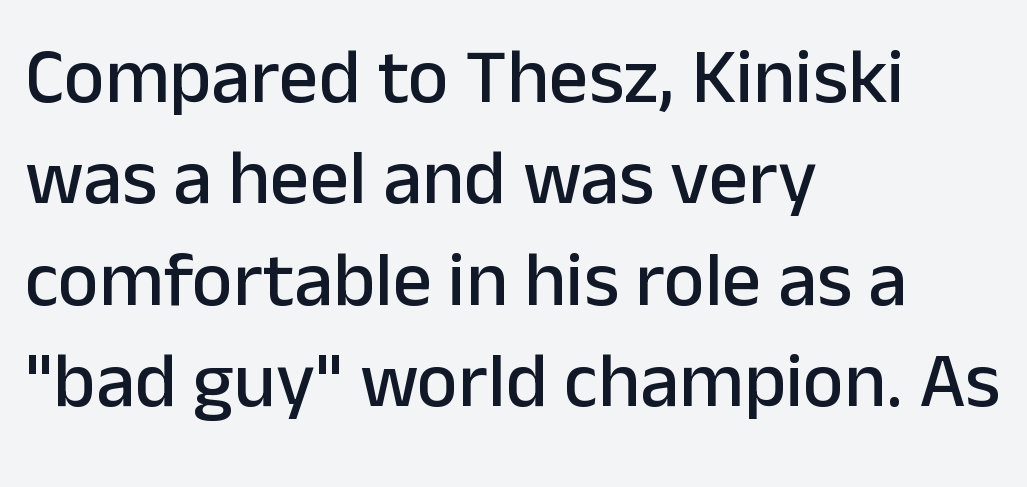
The image shows 78 px sans-serif type, upright; set left-aligned, normal line spacing (1.3x), normal letter spacing, not underlined; low stroke contrast and a medium x-height.
